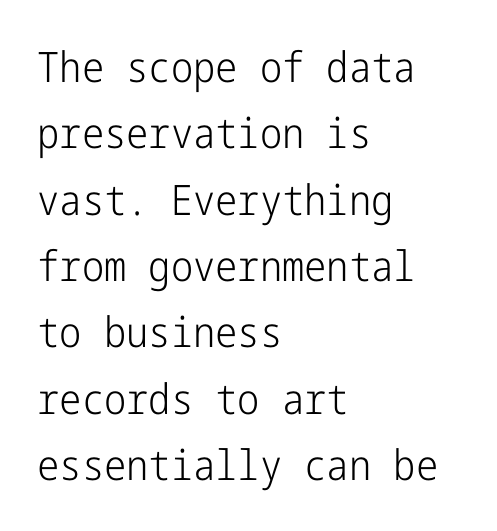
Each letter's strokes conclude bluntly, with no projecting serifs. Posture: upright roman. A clean baseline with only descenders dipping below it. There is no visible air inserted between adjacent glyphs. Does the leading feel generous? No, just average.
